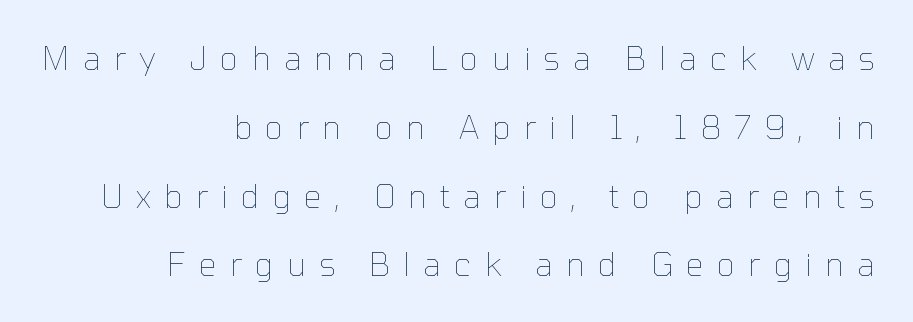
This sample uses expanded letter spacing, leaving extra air between glyphs. A clean baseline with only descenders dipping below it. The font is comparable to plain body text, perhaps lighter. Proportional: the letters do not fall into vertical columns. You could fit nearly another row in the gap between these rows. Every character sits straight up, as roman type does.
